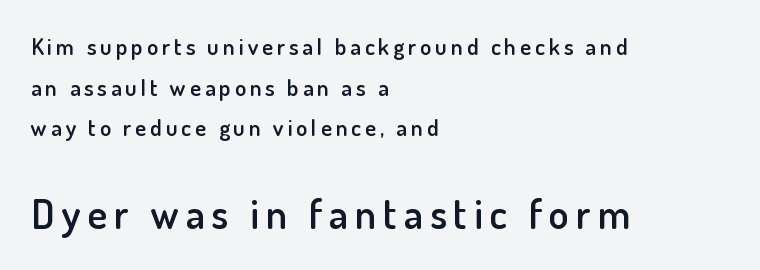
These lines were composed using upright roman letters. This sample is left-justified, so line endings fall wherever the words run out. The rendering uses natural spacing where letterforms have individual widths. Nobody drew a line under any word here.
